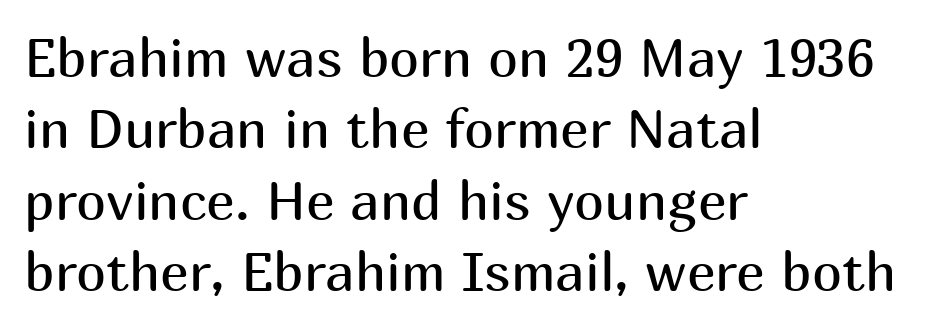
The image shows 54 px regular-weight sans-serif type, upright; set left-aligned, normal line spacing (1.32x), normal letter spacing, not underlined; medium stroke contrast and a medium x-height.
